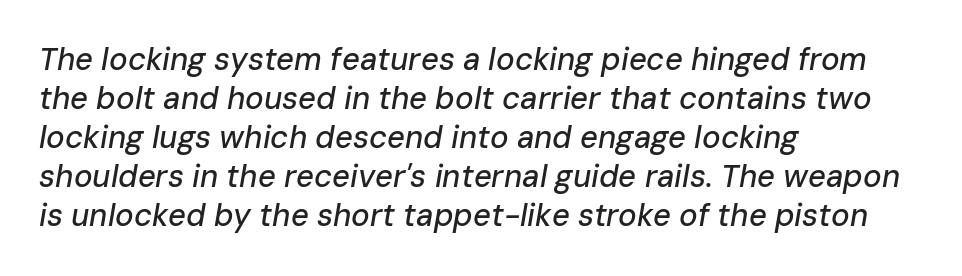
The image shows 31 px text type, italic (leaning right); set left-aligned, normal line spacing (1.26x), normal letter spacing, not underlined; low stroke contrast and a medium x-height.
